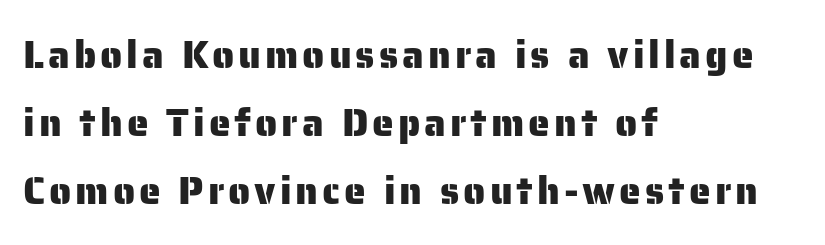
The image shows 39 px sans-serif type, upright; set left-aligned, line spacing 1.74x, not underlined; low stroke contrast and a medium x-height.
